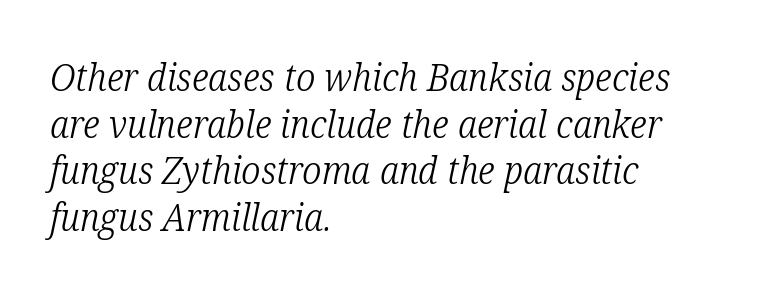
{"serif": "yes", "italic": "yes", "lean": "right", "slant_degrees": 12, "bold": "no", "weight": "light", "width": "condensed", "stroke_contrast": "low", "x_height": "medium", "monospaced": "no", "underline": "no", "align": "left", "line_spacing_ratio": 1.23, "letter_spacing": "normal", "letter_spacing_em": 0.0, "glyph_px": 38}
